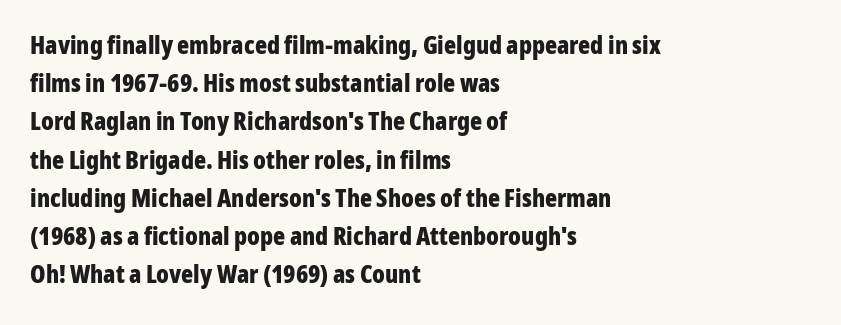
Lines of text with bare space underneath. Quick note: interline space is typical. The line texture is even and compact thanks to regular tracking. The letters stand straight up with perfectly vertical stems. I'd describe the lettering as bold — thick and assertive.
